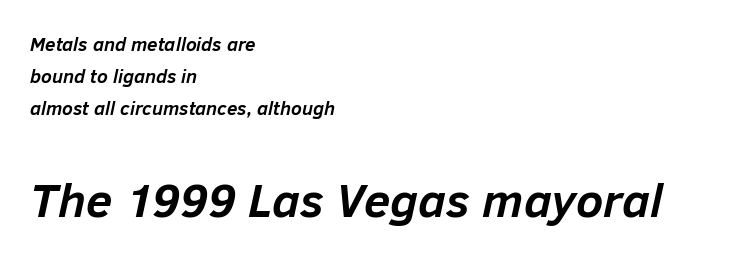
{"italic": "yes", "lean": "right", "slant_degrees": 12, "bold": "yes", "weight": "semibold", "width": "normal", "stroke_contrast": "low", "x_height": "medium", "monospaced": "no", "underline": "no", "align": "left", "line_spacing": "normal", "line_spacing_ratio": 1.69, "letter_spacing": "normal", "letter_spacing_em": 0.0, "larger_block": "second", "size_ratio": 2.53, "glyph_px": 48}
